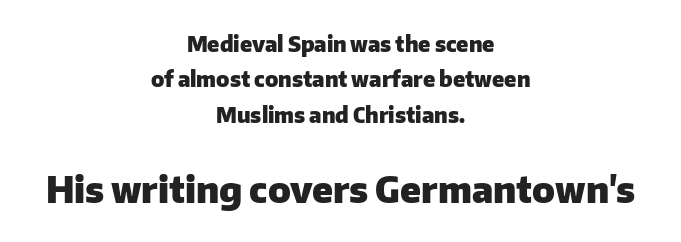
The image shows 36 px heavy sans-serif type, upright; set centered, normal line spacing (1.69x), normal letter spacing, not underlined; the second (bottom) block is 1.71x larger; low stroke contrast and a medium x-height.
